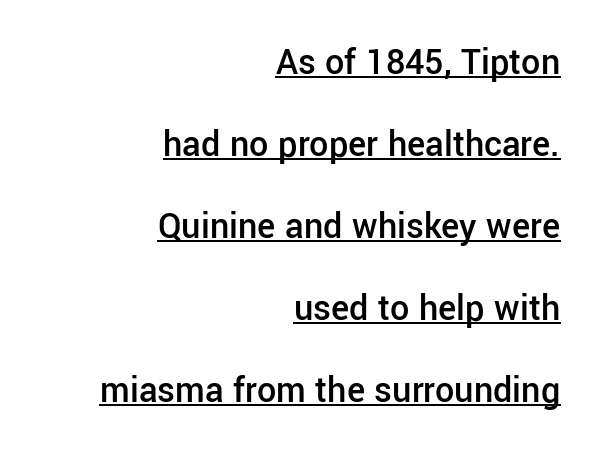
The image shows 38 px semibold sans-serif type, upright; set right-aligned, loose line spacing (2.16x), normal letter spacing, underlined; low stroke contrast and a medium x-height.
